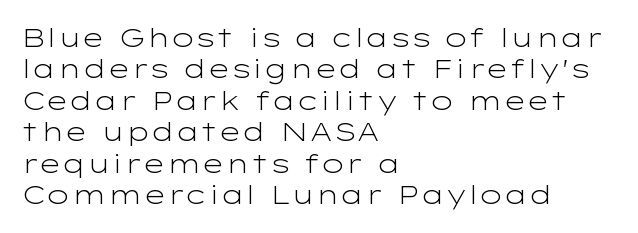
Q: Is the text bold? A: No.
Q: Is the text italic (slanted)? A: No, it is upright.
Q: Is the text underlined? A: No.
Q: How is the paragraph aligned? A: Left-aligned.
Q: Is the spacing between letters normal or unusually wide? A: Normal.
